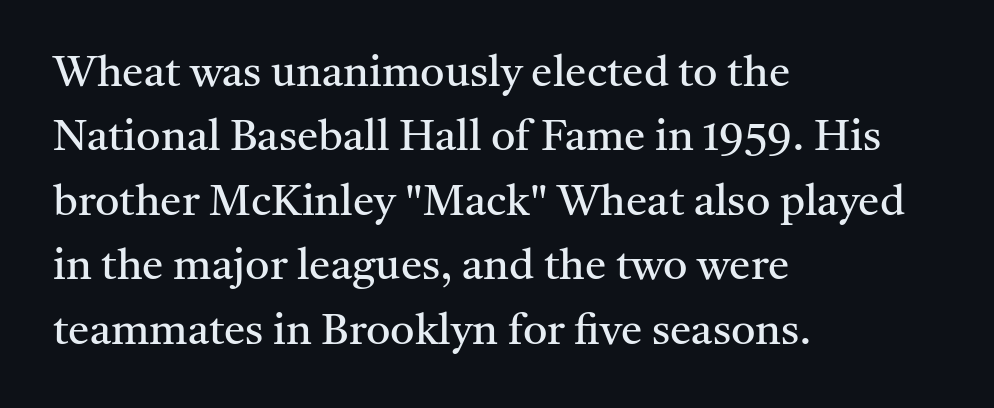
The strokes are not fattened; the text isn't bold. Clear beneath every line of the passage. This block has exactly the height ordinary leading produces. Is the letter spacing exaggerated? No — it looks like the ordinary default. Serifs: yes, visible at the terminals of the letterforms. The passage shown is typed in a proportional face where columns would drift.
